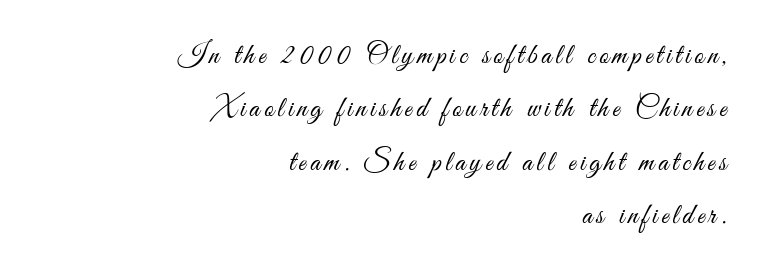
The image shows 29 px light, condensed sans-serif type; set right-aligned, line spacing 1.84x, not underlined; medium stroke contrast and a small x-height.
